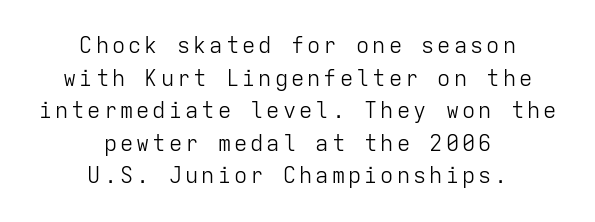
Letters rest on an invisible, unmarked baseline. Each stroke keeps to a modest, everyday thickness or less. This is roman type, the default non-slanted kind. How would I describe the line gaps? Plain and ordinary.
